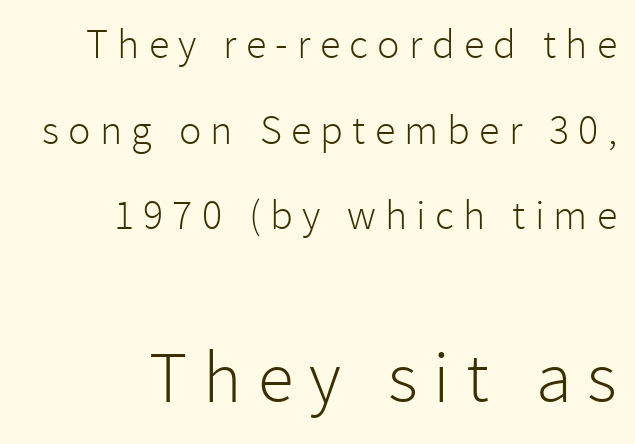
The image shows 73 px light sans-serif type, upright; set right-aligned, loose line spacing (2.04x), unusually wide letter spacing (+0.22 em), not underlined; the second (bottom) block is 1.74x larger; low stroke contrast and a medium x-height.
